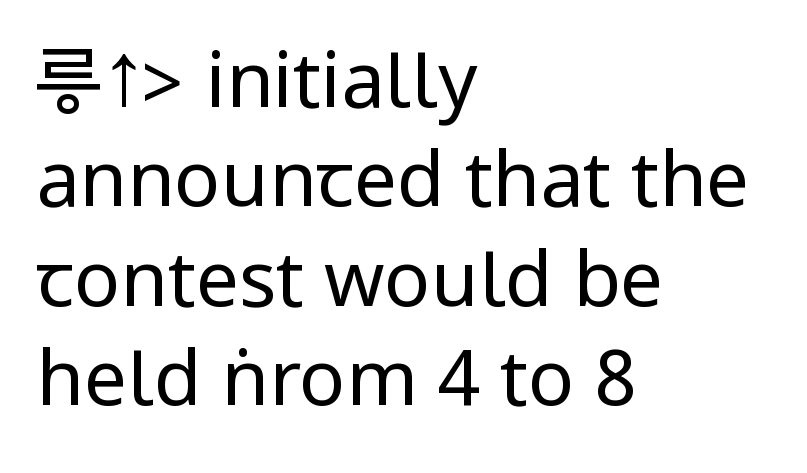
Q: Is the text bold? A: No.
Q: Is the text italic (slanted)? A: No, it is upright.
Q: Is the typeface a serif or a sans-serif typeface? A: Sans-serif.
Q: Is the text underlined? A: No.
Q: How is the paragraph aligned? A: Left-aligned.
Q: Is the spacing between letters normal or unusually wide? A: Normal.
Q: Is the spacing between lines tight, normal or loose? A: Normal.
Q: Width (condensed, normal, or wide)? A: Condensed.
Q: Stroke contrast? A: Low.
